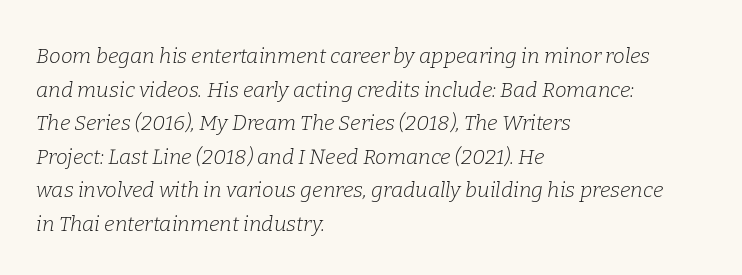
How are the letters spaced? Ordinarily, with no added tracking. Notice how the stems are inclined rather than vertical — that's the hallmark of italics. Stroke thickness stays within the range of a standard reading face or lighter. The paragraph shown leans on its left margin. Compared with typical paragraphs, the rows here are spaced about the same. Beneath every word, the page is bare.
